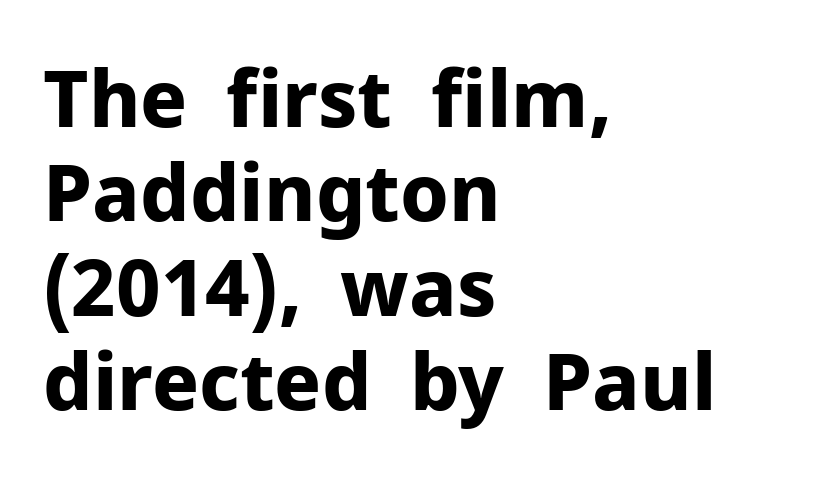
{"serif": "no", "italic": "no", "bold": "yes", "weight": "bold", "width": "normal", "stroke_contrast": "low", "x_height": "medium", "monospaced": "no", "underline": "no", "align": "left", "line_spacing_ratio": 1.21, "letter_spacing": "normal", "letter_spacing_em": 0.0, "glyph_px": 78}
